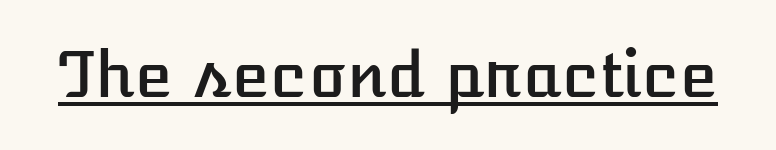
The image shows 62 px text type, upright; set normal letter spacing, underlined; low stroke contrast and a medium x-height.
